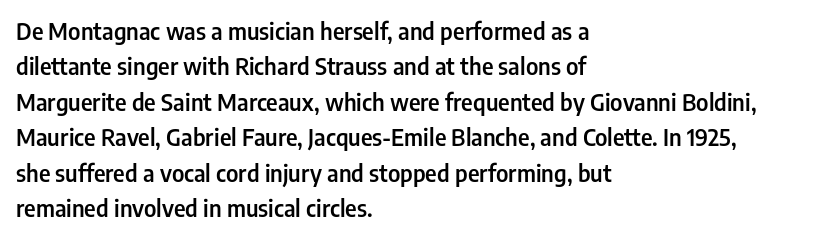
The image shows 23 px text type, upright; set left-aligned, normal line spacing (1.54x), normal letter spacing, not underlined.
